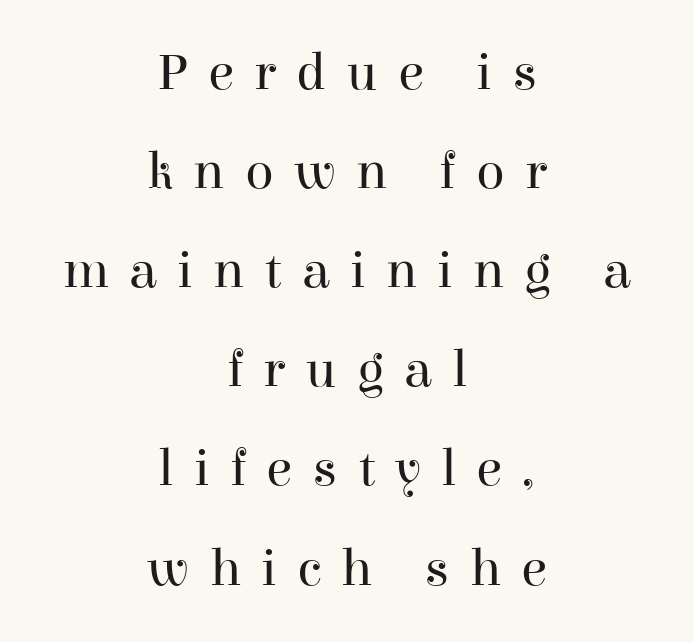
The image shows 53 px regular-weight serif type, upright; set centered, line spacing 1.87x, unusually wide letter spacing (+0.38 em), not underlined; high stroke contrast and a medium x-height.
